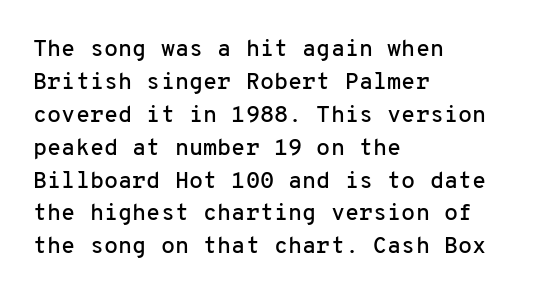
The image shows 23 px text type, upright; set left-aligned, normal line spacing (1.43x), normal letter spacing, not underlined.
